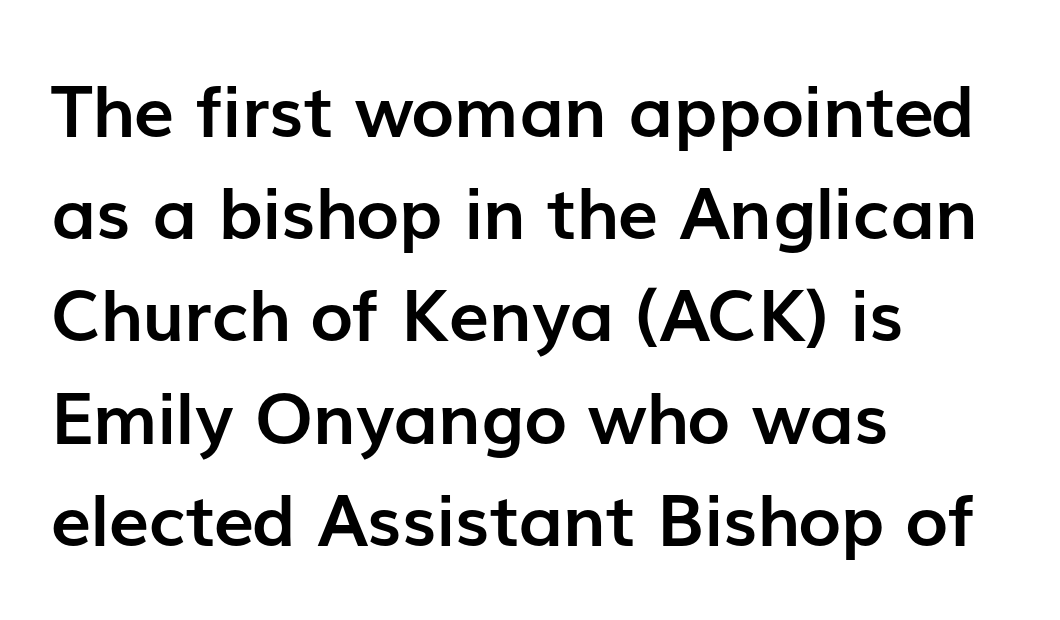
The image shows 72 px semibold sans-serif type, upright; set left-aligned, normal line spacing (1.42x), normal letter spacing, not underlined; low stroke contrast and a medium x-height.
